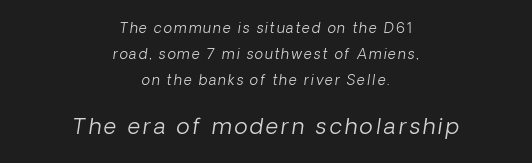
Counters stay open thanks to moderate or lighter strokes. The strip under each line holds only bare page. Emphasis-style slanted type is in use. Character size in the trailing block exceeds that of the leading block.
